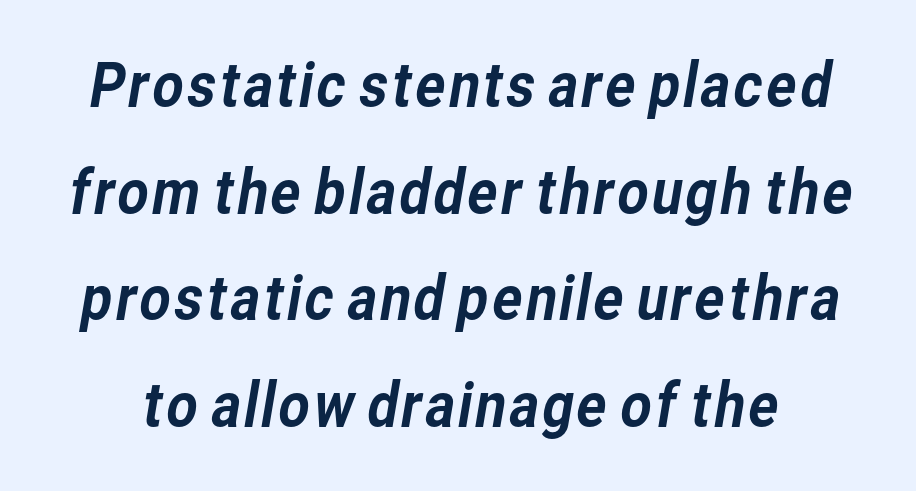
{"serif": "no", "width": "normal", "stroke_contrast": "low", "x_height": "medium", "monospaced": "no", "underline": "no", "line_spacing_ratio": 1.75, "letter_spacing": "normal", "letter_spacing_em": 0.0, "glyph_px": 61}
